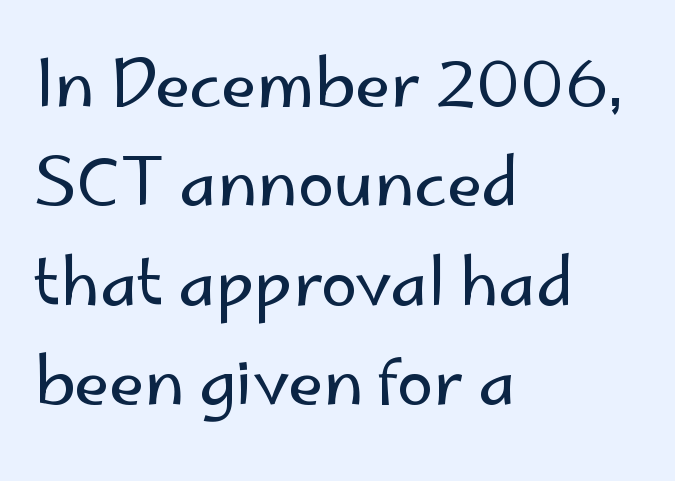
Q: Is the text bold? A: No.
Q: Is the text italic (slanted)? A: No, it is upright.
Q: Is the typeface a serif or a sans-serif typeface? A: Sans-serif.
Q: Is the text underlined? A: No.
Q: How is the paragraph aligned? A: Left-aligned.
Q: Is the spacing between letters normal or unusually wide? A: Normal.
Q: Is the spacing between lines tight, normal or loose? A: Normal.
Q: Width (condensed, normal, or wide)? A: Normal.
Q: Stroke contrast? A: Low.
Q: x-height? A: Small.
Q: Monospaced? A: No.
